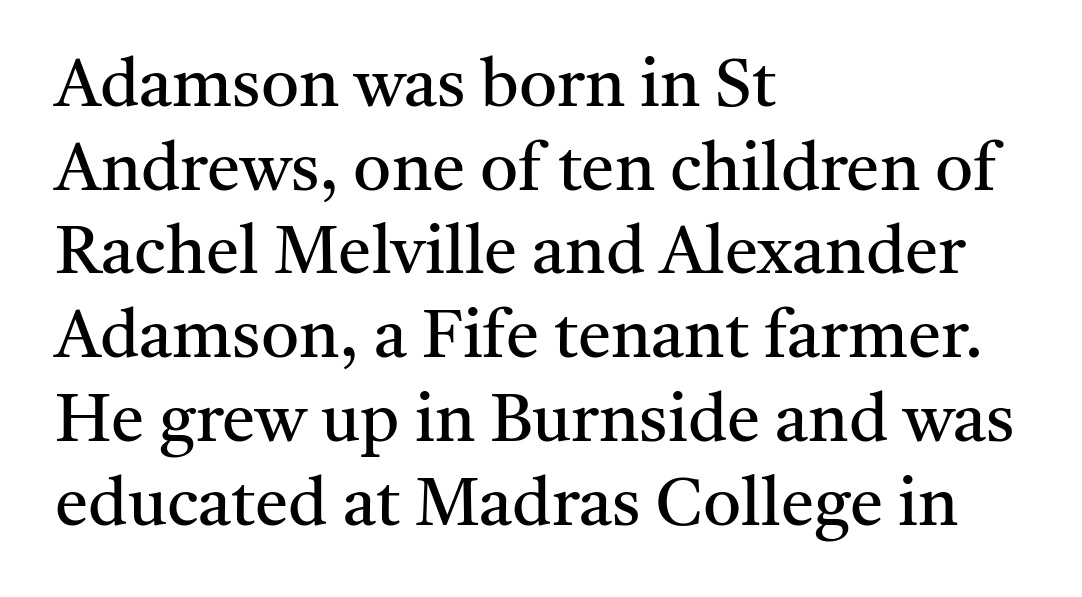
Q: Is the text bold? A: No.
Q: Is the text italic (slanted)? A: No, it is upright.
Q: Is the typeface a serif or a sans-serif typeface? A: Serif.
Q: Is the text underlined? A: No.
Q: How is the paragraph aligned? A: Left-aligned.
Q: Is the spacing between letters normal or unusually wide? A: Normal.
Q: Is the spacing between lines tight, normal or loose? A: Normal.
Q: Width (condensed, normal, or wide)? A: Normal.
Q: Stroke contrast? A: Medium.
Q: x-height? A: Medium.
Q: Monospaced? A: No.
